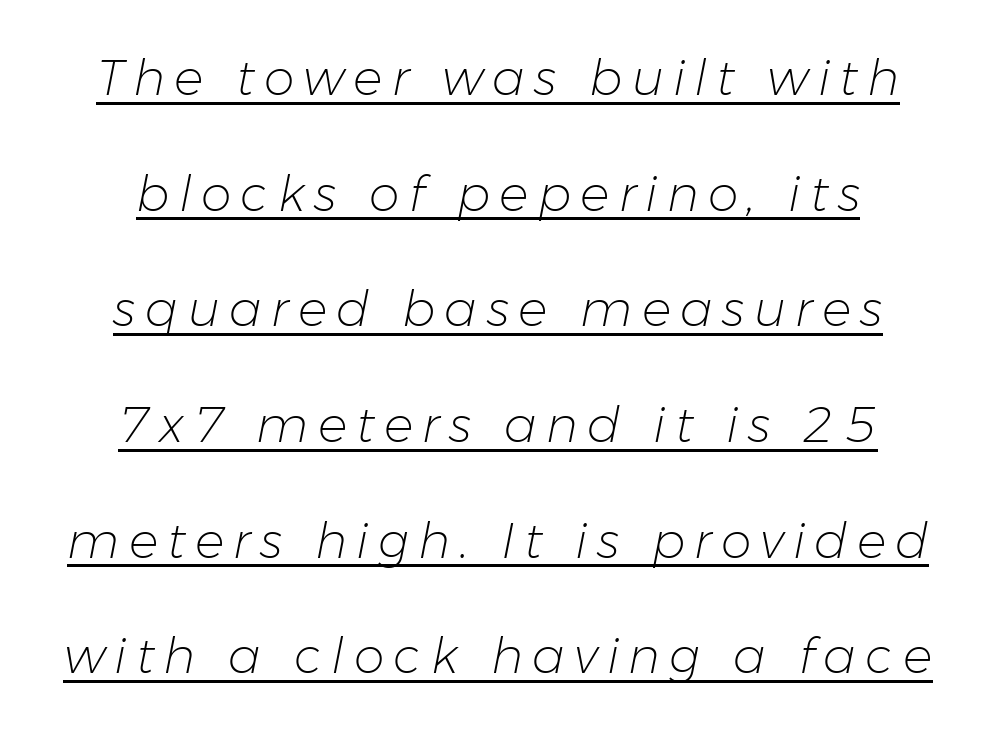
The image shows 49 px light type, italic (leaning right); set centered, loose line spacing (2.36x), underlined; low stroke contrast and a medium x-height.
